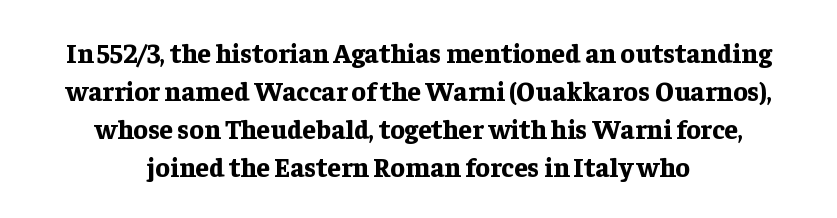
{"italic": "no", "bold": "yes", "underline": "no", "align": "center", "line_spacing": "normal", "line_spacing_ratio": 1.41, "letter_spacing": "normal", "letter_spacing_em": 0.0, "glyph_px": 27}
